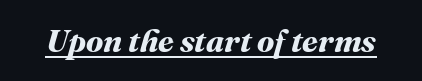
The face used here has the dense, thick strokes of a bold. Look at the tracking — it's just the regular setting, nothing added. The rendering uses natural spacing where letterforms have individual widths. Glance below the letters and you will spot a drawn line.
